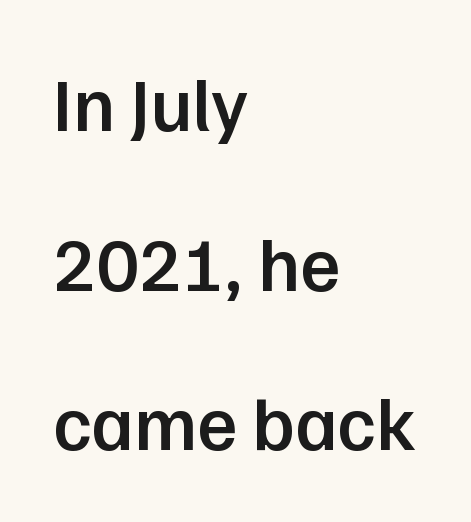
{"serif": "no", "italic": "no", "bold": "semi", "weight": "semibold", "width": "normal", "stroke_contrast": "low", "x_height": "medium", "monospaced": "no", "underline": "no", "align": "left", "line_spacing": "loose", "line_spacing_ratio": 2.1, "letter_spacing": "normal", "letter_spacing_em": 0.0, "glyph_px": 76}
